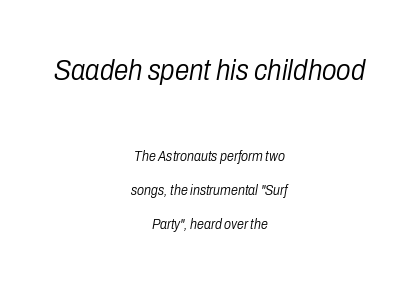
{"italic": "yes", "lean": "right", "slant_degrees": 10, "bold": "no", "weight": "light", "width": "condensed", "stroke_contrast": "low", "x_height": "medium", "monospaced": "no", "underline": "no", "align": "center", "line_spacing": "loose", "line_spacing_ratio": 2.44, "letter_spacing": "normal", "letter_spacing_em": 0.0, "larger_block": "first", "size_ratio": 2.07, "glyph_px": 29}
